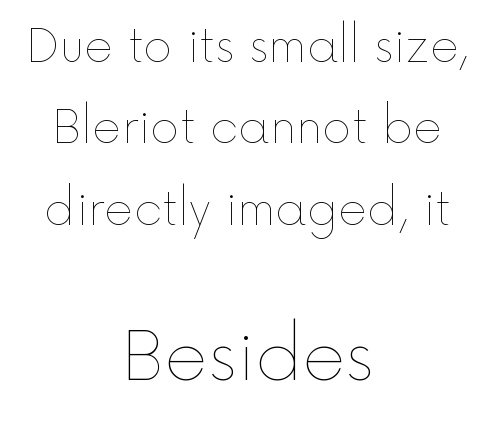
The image shows 67 px thin type, upright; set centered, line spacing 1.81x, normal letter spacing, not underlined; the second (bottom) block is 1.49x larger; a medium x-height.
